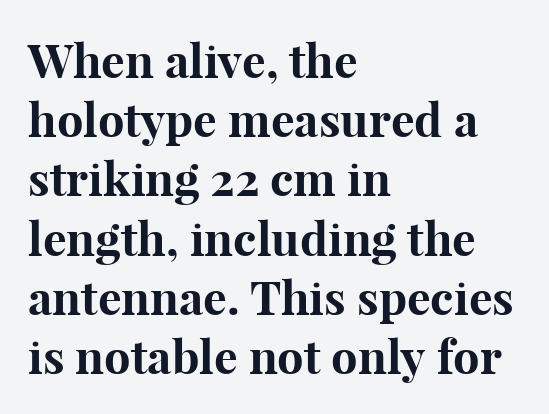
Default kerning and tracking; the words read as compact shapes. Plain, unruled lines of type. The paragraph shown leans on its left margin. Posture: straight, roman, zero tilt.
